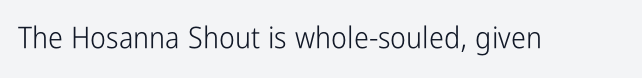
Think of a printed novel: that variable character pitch is what you see here. Italic: no, the glyphs are upright roman. The specimen omits any rule beneath the text block's lines. Compared with a typical body face, this is equally light or lighter still.
